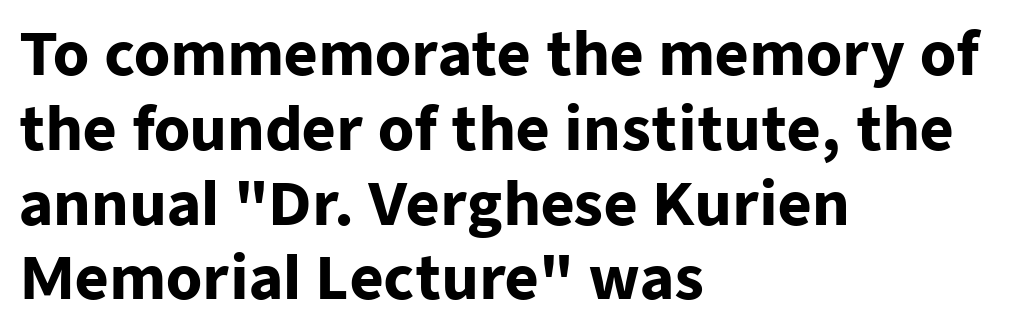
The image shows 58 px heavy sans-serif type, upright; set left-aligned, normal line spacing (1.29x), normal letter spacing, not underlined; low stroke contrast and a medium x-height.
